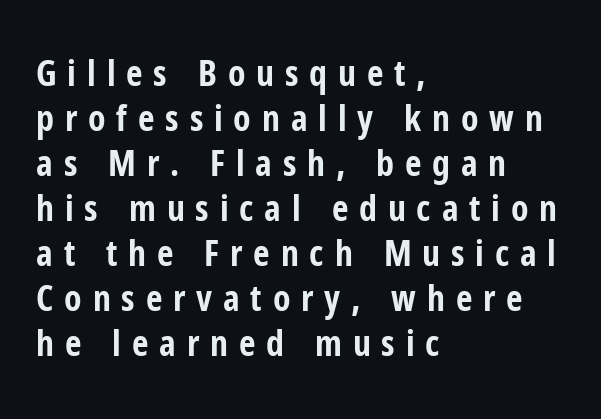
{"serif": "no", "italic": "no", "bold": "yes", "weight": "bold", "width": "condensed", "stroke_contrast": "low", "x_height": "medium", "monospaced": "no", "underline": "no", "align": "left", "line_spacing": "normal", "line_spacing_ratio": 1.25, "letter_spacing": "wide", "letter_spacing_em": 0.3, "glyph_px": 36}
